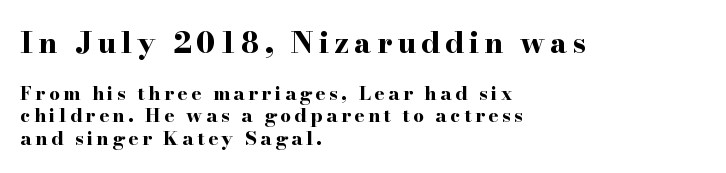
Q: Is the text bold? A: Yes.
Q: Is the text italic (slanted)? A: No, it is upright.
Q: Is the typeface a serif or a sans-serif typeface? A: Serif.
Q: Is the text underlined? A: No.
Q: How is the paragraph aligned? A: Left-aligned.
Q: Which block of text is set in a larger size, the first (top) or the second (bottom)? A: The first (top) one.
Q: Width (condensed, normal, or wide)? A: Wide.
Q: Stroke contrast? A: High.
Q: x-height? A: Small.
Q: Monospaced? A: No.
